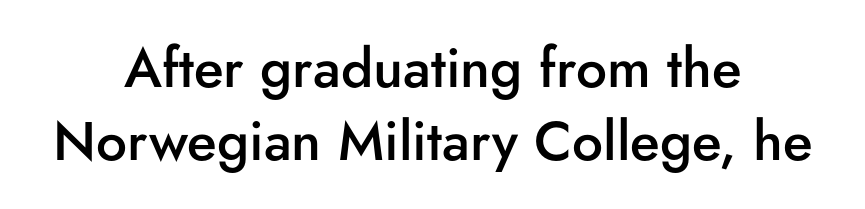
The image shows 55 px semibold sans-serif type, upright; set centered, normal line spacing (1.32x), normal letter spacing, not underlined; low stroke contrast and a small x-height.
